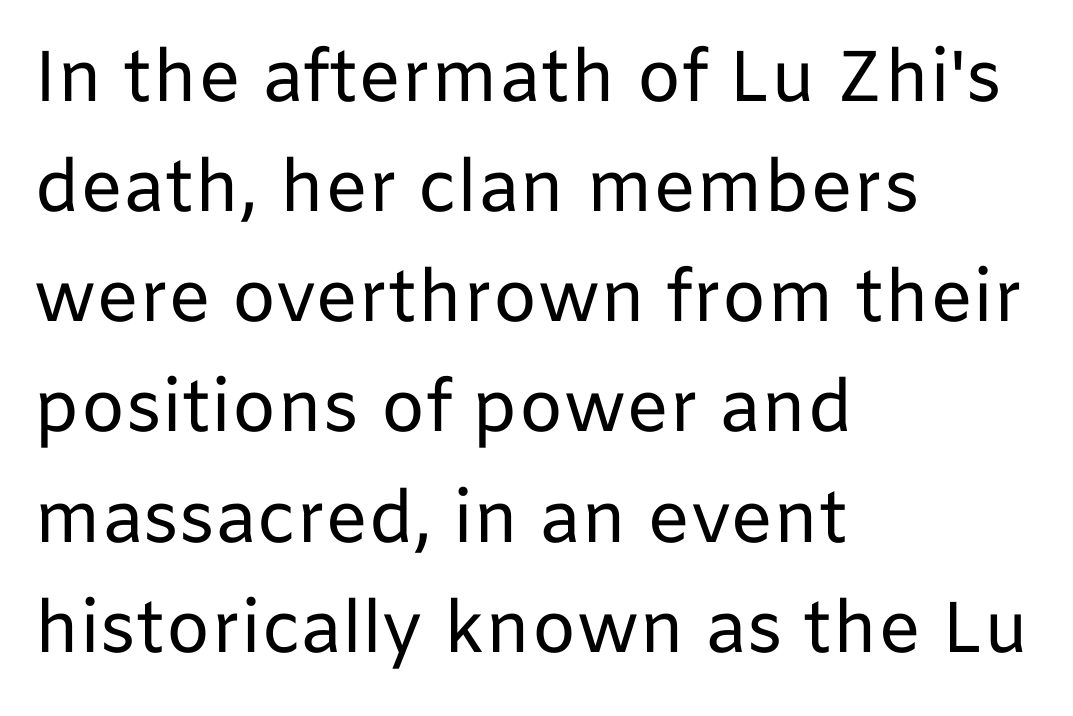
Is this a heavy cut? Hardly; it is regular or lighter. Lines of text with bare space underneath. The face used here is proportionally spaced, like ordinary book or web type. A typesetter would label this face a sans.
